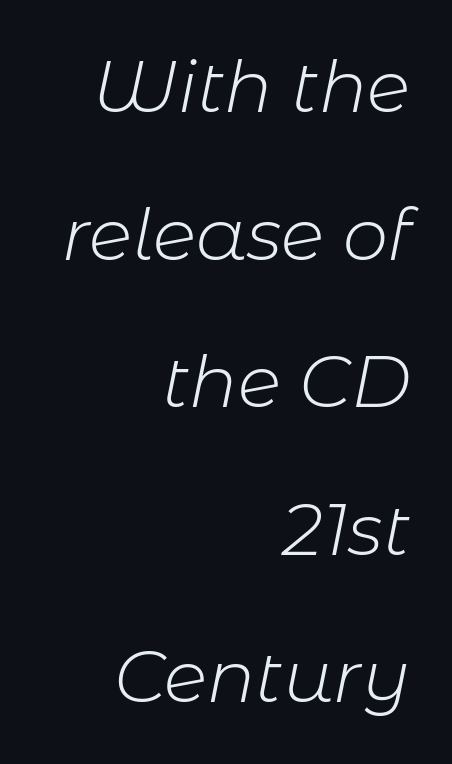
Q: Is the text bold? A: No.
Q: Is the text italic (slanted)? A: Yes, it leans right by about 11 degrees.
Q: Is the text underlined? A: No.
Q: How is the paragraph aligned? A: Right-aligned.
Q: Is the spacing between letters normal or unusually wide? A: Normal.
Q: Is the spacing between lines tight, normal or loose? A: Loose.
Q: Width (condensed, normal, or wide)? A: Normal.
Q: Stroke contrast? A: Low.
Q: x-height? A: Medium.
Q: Monospaced? A: No.
